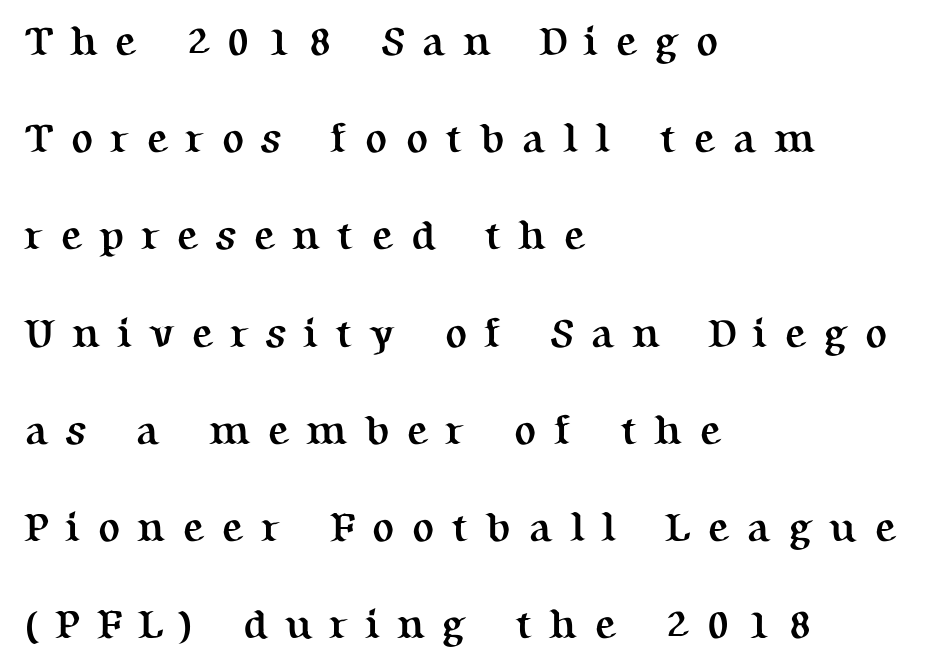
{"serif": "yes", "italic": "no", "bold": "yes", "weight": "semibold", "width": "normal", "stroke_contrast": "medium", "x_height": "medium", "monospaced": "no", "underline": "no", "align": "left", "line_spacing": "loose", "line_spacing_ratio": 2.37, "letter_spacing": "wide", "letter_spacing_em": 0.42, "glyph_px": 41}
